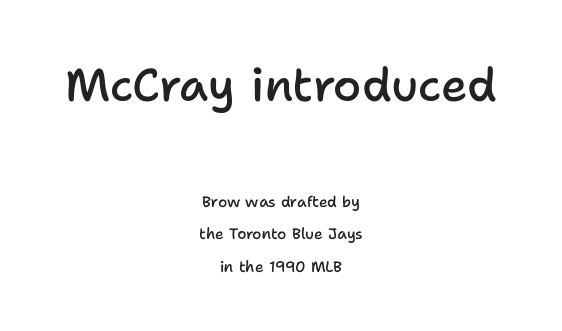
The image shows 46 px semibold sans-serif type, upright; set centered, loose line spacing (2.17x), normal letter spacing, not underlined; the first (top) block is 3.07x larger; low stroke contrast and a medium x-height.
